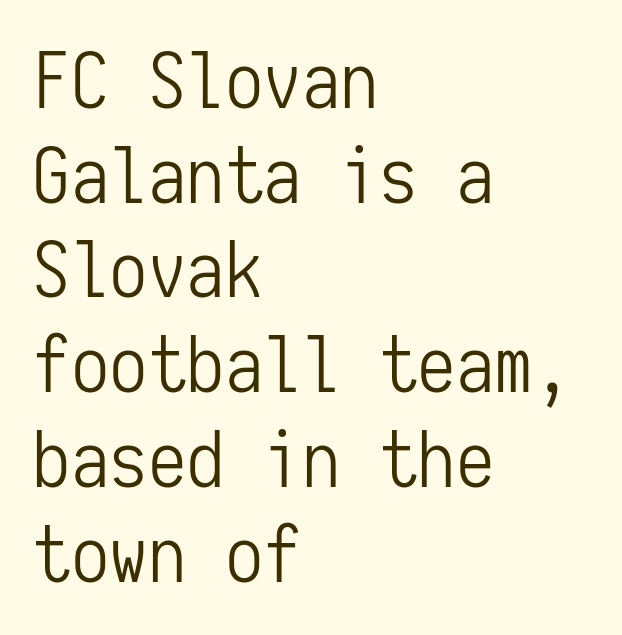
The image shows 77 px light, condensed sans-serif type, upright, monospaced; set left-aligned, line spacing 1.23x, normal letter spacing, not underlined; low stroke contrast and a medium x-height.
